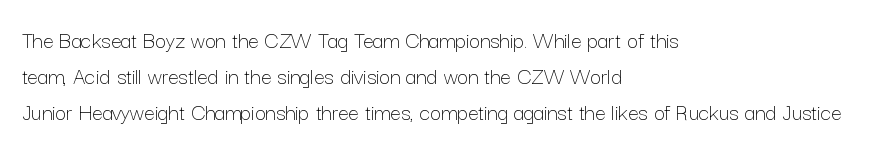
Q: Is the text bold? A: No.
Q: Is the text italic (slanted)? A: No, it is upright.
Q: Is the text underlined? A: No.
Q: How is the paragraph aligned? A: Left-aligned.
Q: Is the spacing between letters normal or unusually wide? A: Normal.
Q: Is the spacing between lines tight, normal or loose? A: Normal.
